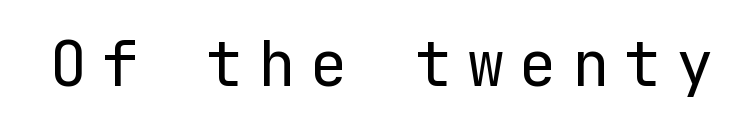
Q: Is the text bold? A: No.
Q: Is the text italic (slanted)? A: No, it is upright.
Q: Is the typeface a serif or a sans-serif typeface? A: Sans-serif.
Q: Is the text underlined? A: No.
Q: Is the spacing between letters normal or unusually wide? A: Unusually wide.
Q: Width (condensed, normal, or wide)? A: Normal.
Q: Stroke contrast? A: Low.
Q: x-height? A: Medium.
